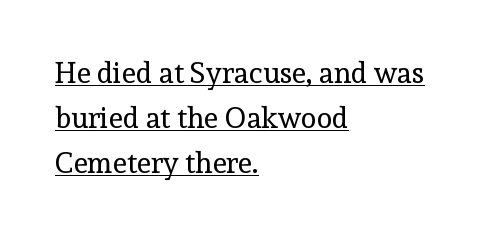
{"serif": "yes", "italic": "no", "bold": "no", "weight": "regular", "width": "normal", "x_height": "medium", "monospaced": "no", "underline": "yes", "align": "left", "line_spacing": "normal", "line_spacing_ratio": 1.55, "letter_spacing": "normal", "letter_spacing_em": 0.0, "glyph_px": 29}
